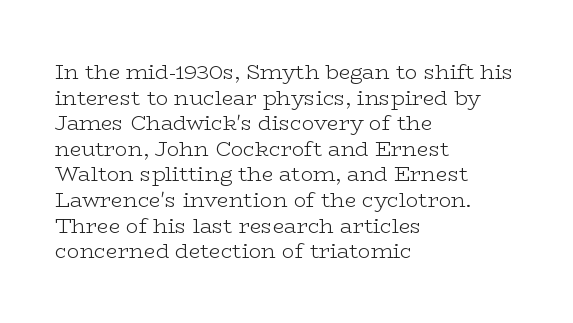
{"italic": "no", "bold": "no", "underline": "no", "align": "left", "line_spacing_ratio": 1.22, "letter_spacing": "normal", "letter_spacing_em": 0.0, "glyph_px": 21}
